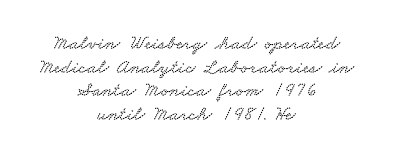
Q: Is the text underlined? A: No.
Q: How is the paragraph aligned? A: Centered.
Q: Is the spacing between letters normal or unusually wide? A: Normal.
